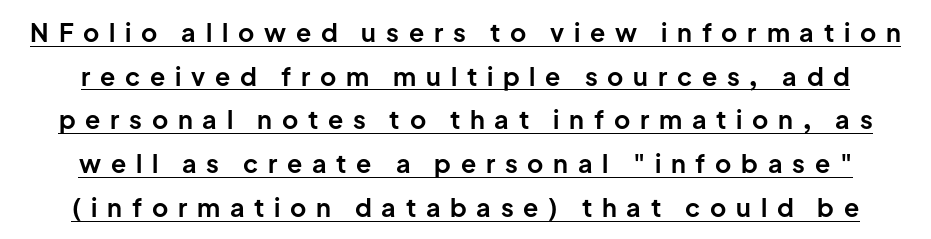
{"italic": "no", "bold": "yes", "underline": "yes", "line_spacing_ratio": 1.75, "letter_spacing": "wide", "letter_spacing_em": 0.39, "glyph_px": 25}
